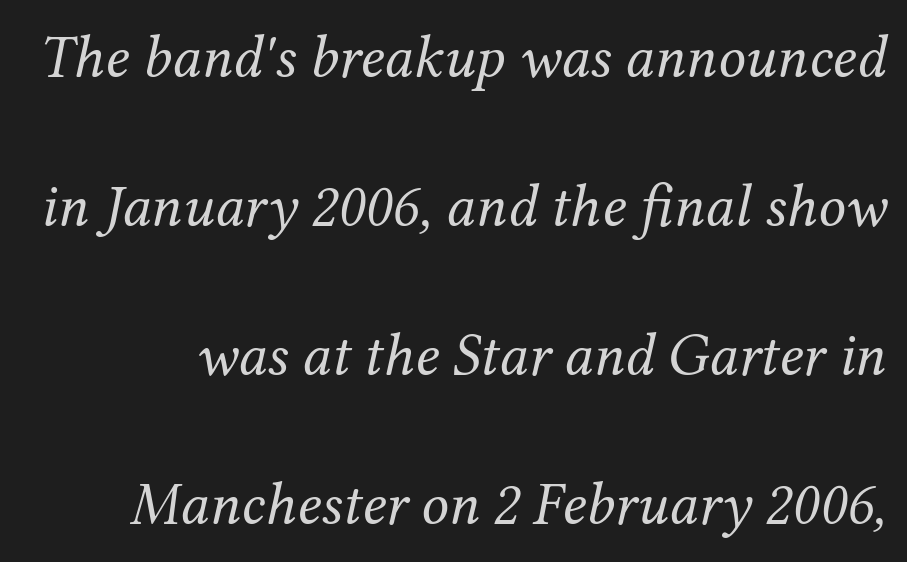
Q: Is the text bold? A: No.
Q: Is the text italic (slanted)? A: Yes, it leans right by about 12 degrees.
Q: Is the typeface a serif or a sans-serif typeface? A: Serif.
Q: Is the text underlined? A: No.
Q: Is the spacing between letters normal or unusually wide? A: Normal.
Q: Is the spacing between lines tight, normal or loose? A: Loose.
Q: Width (condensed, normal, or wide)? A: Normal.
Q: Stroke contrast? A: Medium.
Q: x-height? A: Medium.
Q: Monospaced? A: No.
